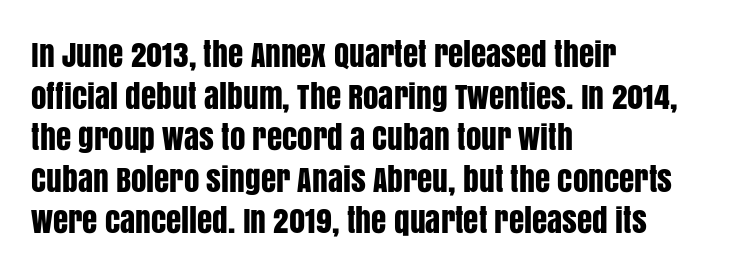
The image shows 31 px condensed sans-serif type, upright; set left-aligned, normal line spacing (1.34x), normal letter spacing, not underlined; low stroke contrast and a large x-height.
